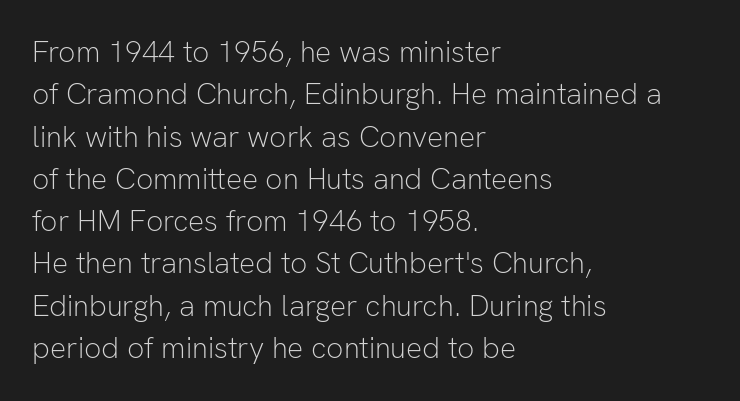
The image shows 30 px light sans-serif type, upright; set left-aligned, normal line spacing (1.41x), normal letter spacing, not underlined; low stroke contrast and a medium x-height.
